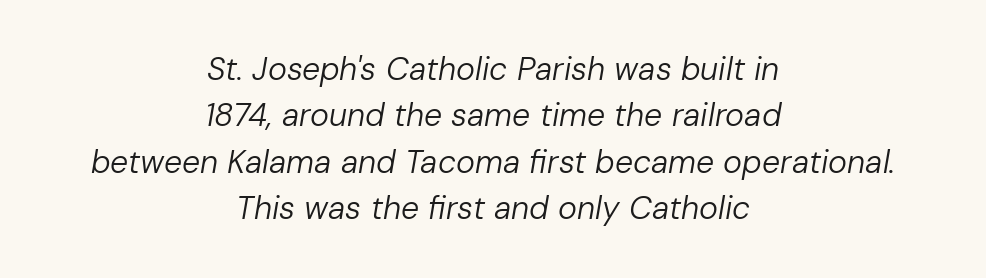
The rows are spaced the way most documents space them. A typesetter would call this proportional, since set widths differ per character. Nobody touched the tracking dial on this one. Characters are canted at an angle relative to the baseline's perpendicular. A bare baseline throughout the passage.
